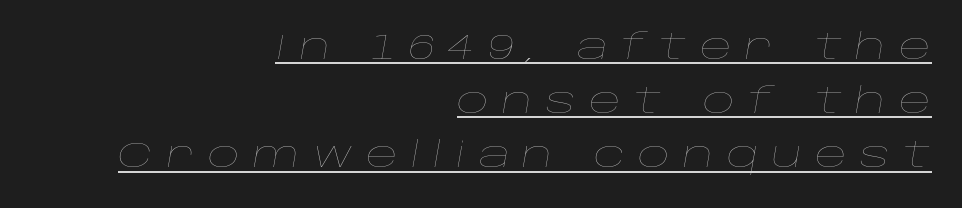
{"italic": "yes", "lean": "right", "slant_degrees": 10, "bold": "no", "weight": "thin", "width": "wide", "stroke_contrast": "low", "x_height": "large", "monospaced": "no", "underline": "yes", "align": "right", "line_spacing": "normal", "line_spacing_ratio": 1.55, "letter_spacing": "wide", "letter_spacing_em": 0.37, "glyph_px": 35}
